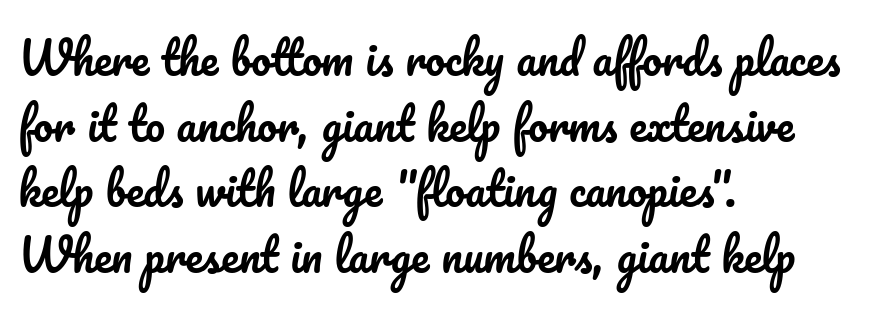
{"width": "normal", "stroke_contrast": "low", "x_height": "small", "monospaced": "no", "underline": "no", "align": "left", "line_spacing": "normal", "line_spacing_ratio": 1.49, "letter_spacing": "normal", "letter_spacing_em": 0.0, "glyph_px": 44}
